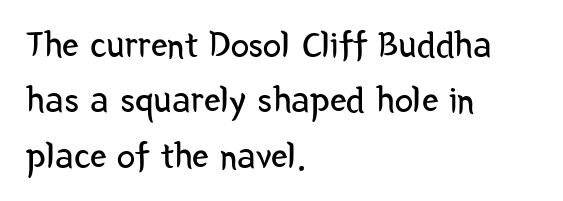
The image shows 37 px regular-weight, condensed sans-serif type, upright; set left-aligned, normal line spacing (1.5x), normal letter spacing, not underlined; low stroke contrast and a medium x-height.
